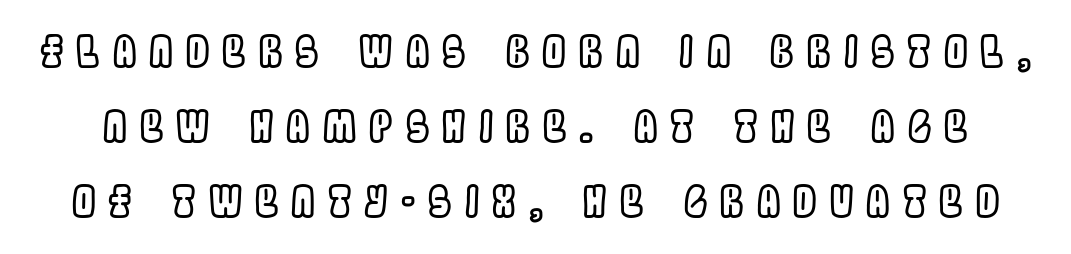
The image shows 42 px condensed type, upright; set line spacing 1.79x, unusually wide letter spacing (+0.31 em), not underlined; a large x-height.
